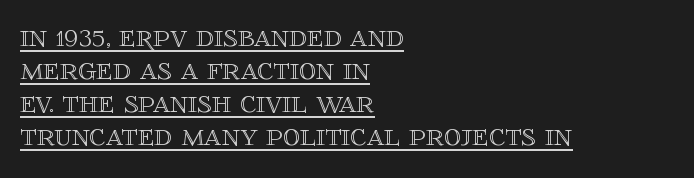
Nope, not italic — everything's standing straight. Caption: lettering with a line underneath. The passage shown stacks its lines with hardly any gap. Letter spacing: default.
